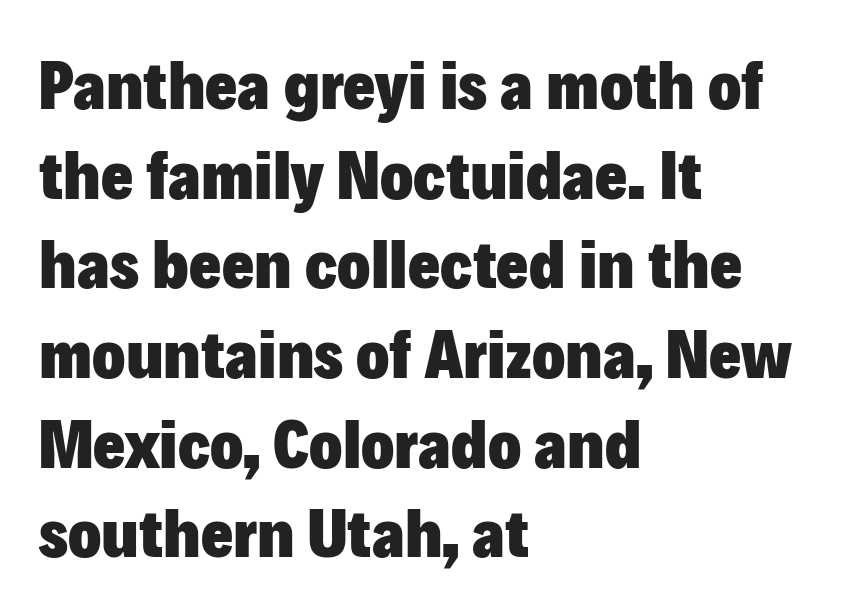
{"serif": "no", "italic": "no", "bold": "yes", "weight": "heavy", "width": "normal", "stroke_contrast": "low", "x_height": "medium", "monospaced": "no", "underline": "no", "align": "left", "line_spacing": "normal", "line_spacing_ratio": 1.3, "letter_spacing": "normal", "letter_spacing_em": 0.0, "glyph_px": 69}
